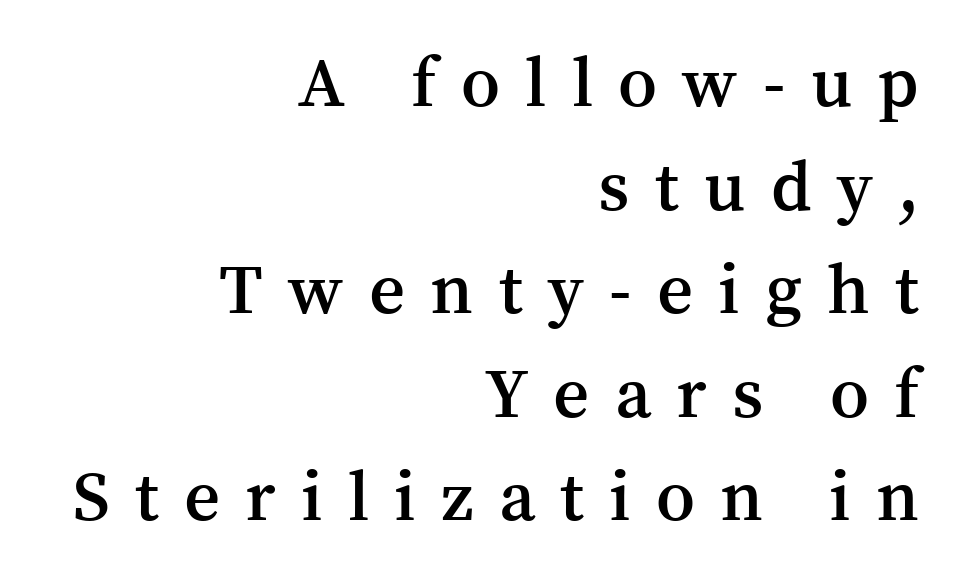
Compared with typical paragraphs, the rows here are spaced about the same. This rendering features lettering with no underline. This sample uses a serif face. In terms of posture, this sample is upright. The letterforms stand isolated, each surrounded by extra space.
